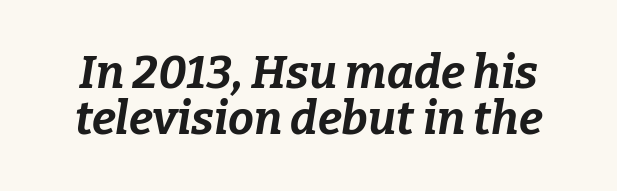
The image shows 46 px bold type, italic (leaning right); set tight line spacing (1.0x), normal letter spacing, not underlined; low stroke contrast and a medium x-height.
